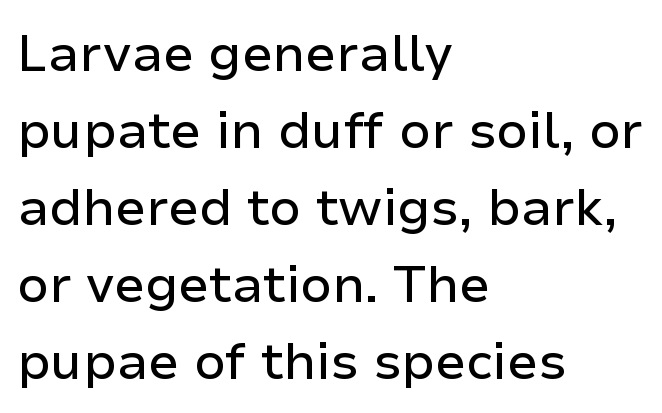
{"serif": "no", "italic": "no", "width": "normal", "stroke_contrast": "low", "x_height": "medium", "monospaced": "no", "underline": "no", "align": "left", "line_spacing": "normal", "line_spacing_ratio": 1.51, "letter_spacing": "normal", "letter_spacing_em": 0.0, "glyph_px": 51}
